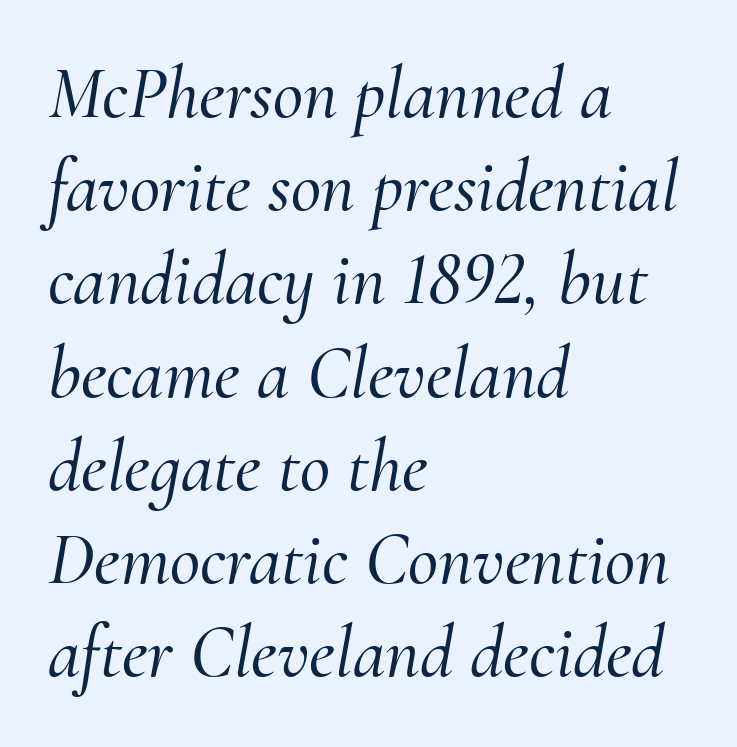
Spacing verdict: proportional, widths tailored to each character. The characters display serif detailing at their extremities. The gap between lines stays unmarked. The face used here has a pronounced slope to its letters.
